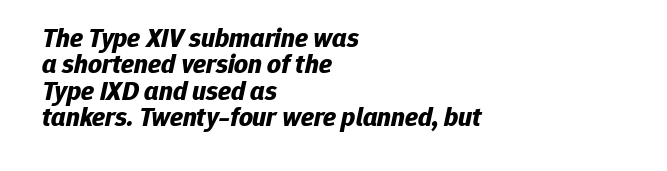
Q: Is the text bold? A: Yes.
Q: Is the text italic (slanted)? A: Yes, it leans right by about 12 degrees.
Q: Is the text underlined? A: No.
Q: How is the paragraph aligned? A: Left-aligned.
Q: Is the spacing between letters normal or unusually wide? A: Normal.
Q: Is the spacing between lines tight, normal or loose? A: Tight.
